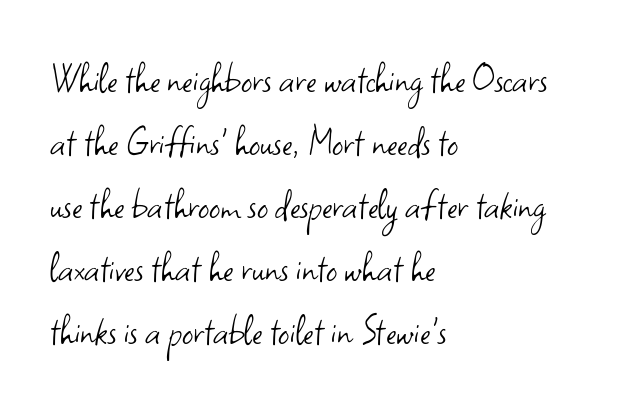
Q: Is the text bold? A: No.
Q: Is the text italic (slanted)? A: Yes.
Q: Is the typeface a serif or a sans-serif typeface? A: Sans-serif.
Q: Is the text underlined? A: No.
Q: How is the paragraph aligned? A: Left-aligned.
Q: Is the spacing between letters normal or unusually wide? A: Normal.
Q: Is the spacing between lines tight, normal or loose? A: Normal.
Q: Width (condensed, normal, or wide)? A: Normal.
Q: Stroke contrast? A: Low.
Q: x-height? A: Small.
Q: Monospaced? A: No.
